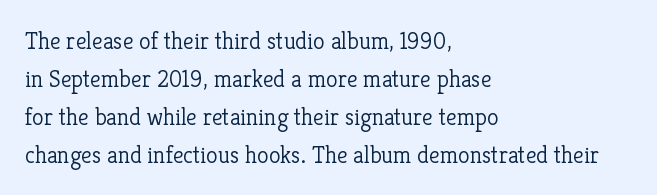
{"italic": "no", "bold": "no", "underline": "no", "align": "left", "line_spacing": "normal", "line_spacing_ratio": 1.58, "letter_spacing": "normal", "letter_spacing_em": 0.0, "glyph_px": 24}
